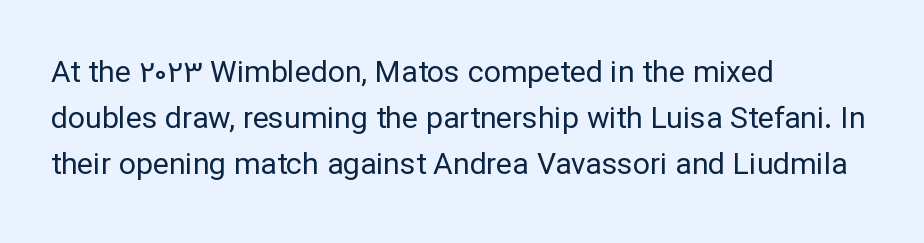
{"serif": "no", "italic": "no", "bold": "no", "weight": "regular", "width": "normal", "stroke_contrast": "low", "x_height": "medium", "monospaced": "no", "underline": "no", "align": "left", "line_spacing": "normal", "line_spacing_ratio": 1.54, "letter_spacing": "normal", "letter_spacing_em": 0.0, "glyph_px": 30}
